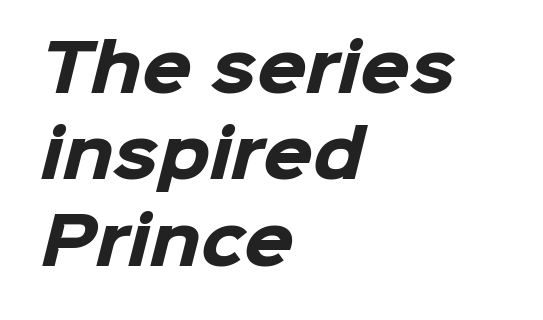
{"serif": "no", "bold": "yes", "weight": "heavy", "width": "normal", "stroke_contrast": "low", "x_height": "medium", "monospaced": "no", "underline": "no", "align": "left", "line_spacing": "normal", "line_spacing_ratio": 1.35, "letter_spacing": "normal", "letter_spacing_em": 0.0, "glyph_px": 64}
